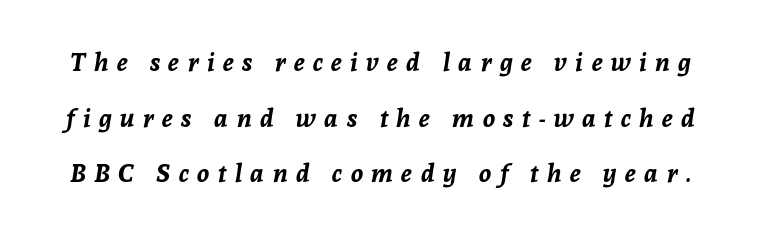
Q: Is the text bold? A: Yes.
Q: Is the text italic (slanted)? A: Yes, it leans right by about 8 degrees.
Q: Is the text underlined? A: No.
Q: Is the spacing between letters normal or unusually wide? A: Unusually wide.
Q: Is the spacing between lines tight, normal or loose? A: Loose.
